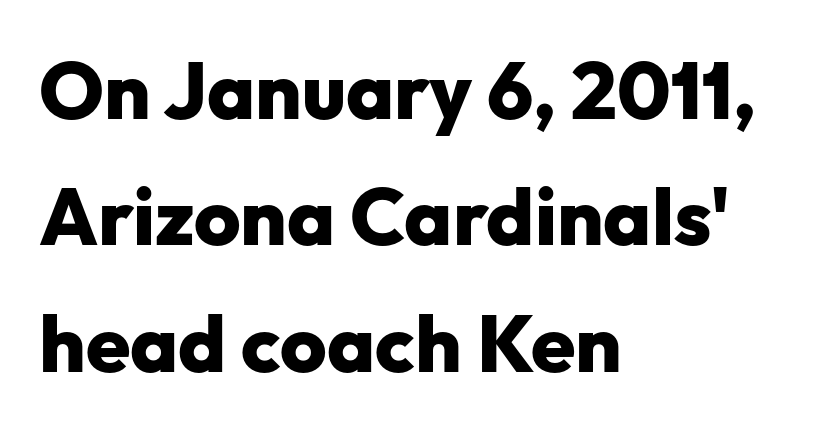
Q: Is the text bold? A: Yes.
Q: Is the text italic (slanted)? A: No, it is upright.
Q: Is the typeface a serif or a sans-serif typeface? A: Sans-serif.
Q: Is the text underlined? A: No.
Q: How is the paragraph aligned? A: Left-aligned.
Q: Is the spacing between letters normal or unusually wide? A: Normal.
Q: Is the spacing between lines tight, normal or loose? A: Normal.
Q: Width (condensed, normal, or wide)? A: Normal.
Q: Stroke contrast? A: Low.
Q: x-height? A: Medium.
Q: Monospaced? A: No.
